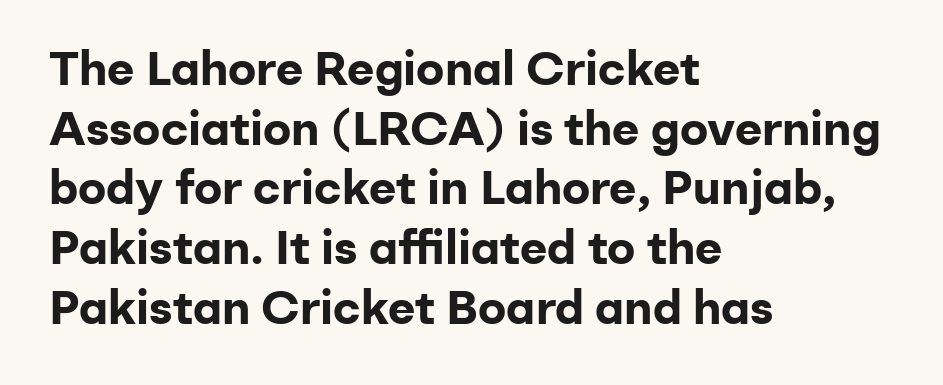
No italicization has been applied; the sample stays upright. Beneath every word, the page is bare. Tracking here is standard; glyphs follow each other at the usual distance. If you drew a ruler down the left edge, every line would touch it. Does the weight exceed regular? Yes, all the way to bold. Quick note: interline space is typical.
